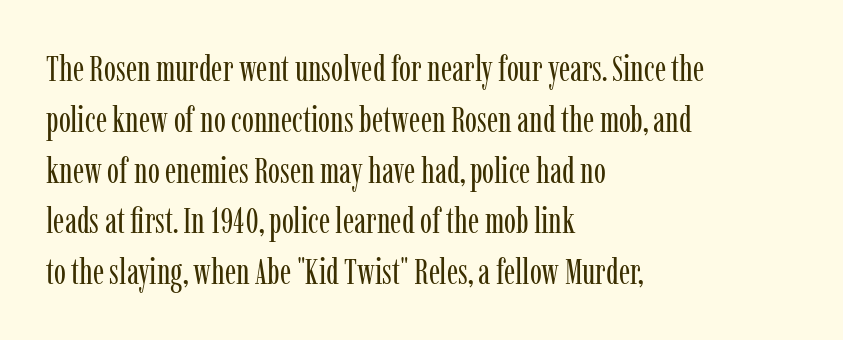
The image shows 36 px regular-weight, condensed serif type, upright; set left-aligned, normal line spacing (1.41x), normal letter spacing, not underlined; low stroke contrast and a medium x-height.
